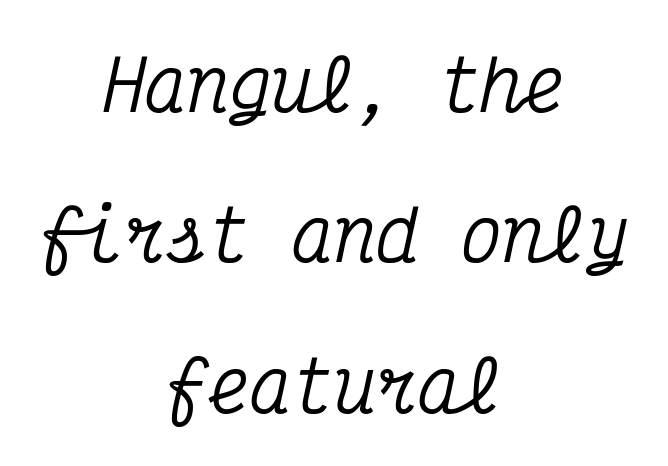
The strip under each line holds only bare page. Notice how the stems are inclined rather than vertical — that's the hallmark of italics. You could fit nearly another row in the gap between these rows. Tracking value appears to be zero — textbook default spacing.
